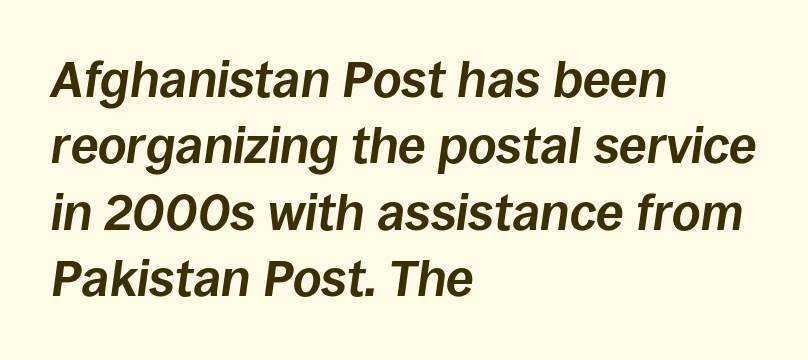
The image shows 50 px bold type, italic (leaning right); set left-aligned, normal line spacing (1.33x), normal letter spacing, not underlined; low stroke contrast and a large x-height.
